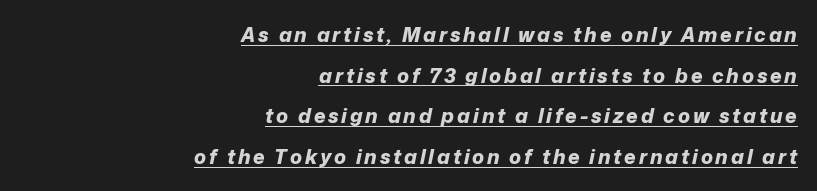
Q: Is the text bold? A: Yes.
Q: Is the text italic (slanted)? A: Yes, it leans right by about 12 degrees.
Q: Is the text underlined? A: Yes.
Q: How is the paragraph aligned? A: Right-aligned.
Q: Is the spacing between lines tight, normal or loose? A: Loose.
